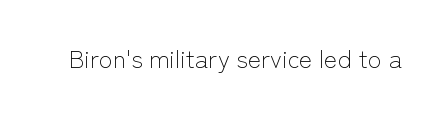
The rendering keeps characters at their native spacing. The font sits on the lighter half of the weight spectrum, regular included. Quick note: underline off. Is there any slant? The stems are plumb.
